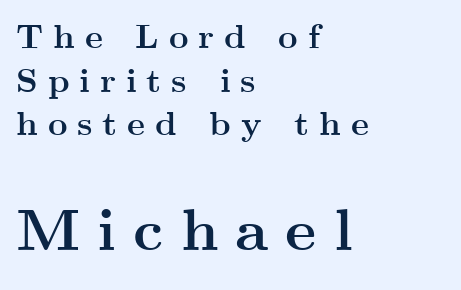
Q: Is the text bold? A: Yes.
Q: Is the text italic (slanted)? A: No, it is upright.
Q: Is the typeface a serif or a sans-serif typeface? A: Serif.
Q: Is the text underlined? A: No.
Q: How is the paragraph aligned? A: Left-aligned.
Q: Is the spacing between letters normal or unusually wide? A: Unusually wide.
Q: Is the spacing between lines tight, normal or loose? A: Normal.
Q: Which block of text is set in a larger size, the first (top) or the second (bottom)? A: The second (bottom) one.
Q: Width (condensed, normal, or wide)? A: Wide.
Q: Stroke contrast? A: Medium.
Q: x-height? A: Small.
Q: Monospaced? A: No.
